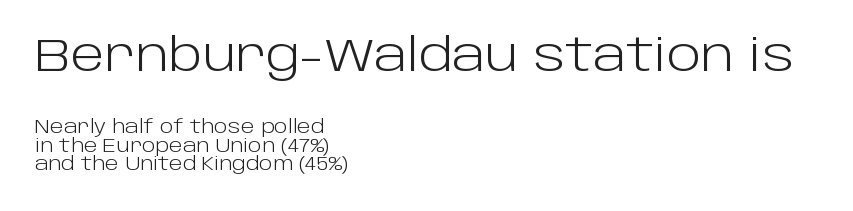
The image shows 45 px light sans-serif type, upright; set left-aligned, tight line spacing (1.04x), normal letter spacing, not underlined; the first (top) block is 2.5x larger; low stroke contrast and a large x-height.
